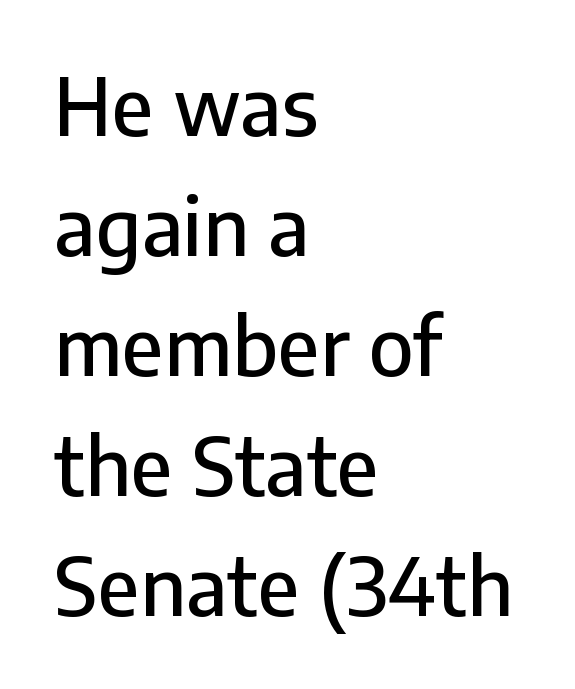
Q: Is the text italic (slanted)? A: No, it is upright.
Q: Is the typeface a serif or a sans-serif typeface? A: Sans-serif.
Q: Is the text underlined? A: No.
Q: How is the paragraph aligned? A: Left-aligned.
Q: Is the spacing between letters normal or unusually wide? A: Normal.
Q: Is the spacing between lines tight, normal or loose? A: Normal.
Q: Width (condensed, normal, or wide)? A: Normal.
Q: Stroke contrast? A: Low.
Q: x-height? A: Medium.
Q: Monospaced? A: No.
